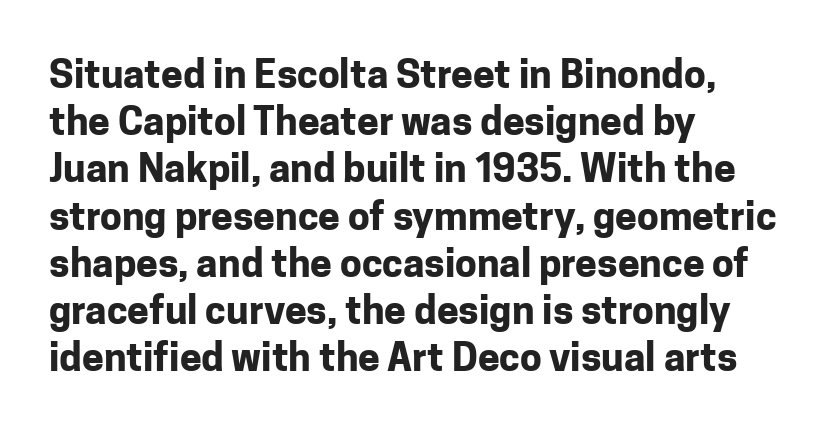
Q: Is the text bold? A: Yes.
Q: Is the text italic (slanted)? A: No, it is upright.
Q: Is the typeface a serif or a sans-serif typeface? A: Sans-serif.
Q: Is the text underlined? A: No.
Q: How is the paragraph aligned? A: Left-aligned.
Q: Is the spacing between letters normal or unusually wide? A: Normal.
Q: Width (condensed, normal, or wide)? A: Normal.
Q: Stroke contrast? A: Low.
Q: x-height? A: Medium.
Q: Monospaced? A: No.
